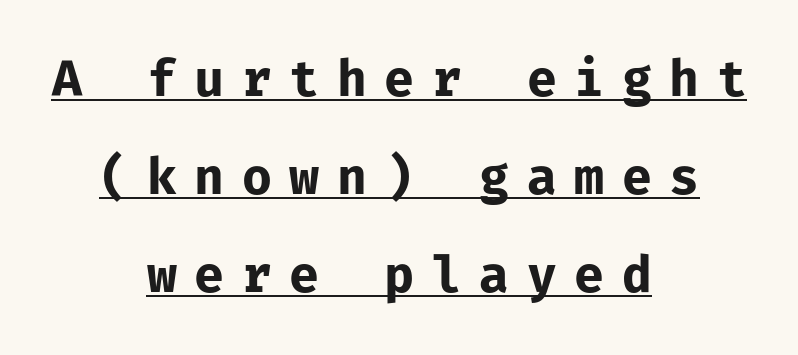
The image shows 50 px bold sans-serif type, upright, monospaced; set centered, loose line spacing (1.96x), unusually wide letter spacing (+0.35 em), underlined; low stroke contrast and a medium x-height.
